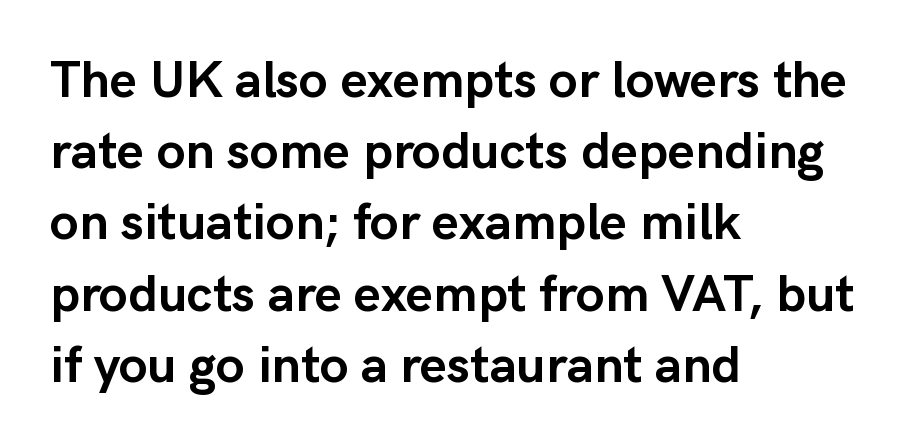
{"serif": "no", "italic": "no", "bold": "yes", "weight": "semibold", "width": "normal", "stroke_contrast": "low", "x_height": "medium", "monospaced": "no", "underline": "no", "align": "left", "line_spacing": "normal", "line_spacing_ratio": 1.37, "letter_spacing": "normal", "letter_spacing_em": 0.0, "glyph_px": 52}
